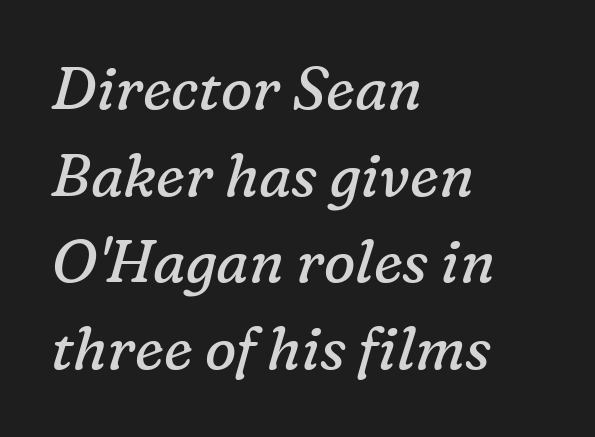
The image shows 59 px regular-weight serif type, italic (leaning right); set left-aligned, normal line spacing (1.47x), normal letter spacing, not underlined; low stroke contrast and a medium x-height.
